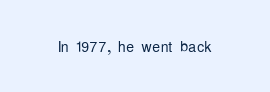
{"italic": "no", "bold": "no", "underline": "no", "letter_spacing": "normal", "letter_spacing_em": 0.0, "glyph_px": 20}
